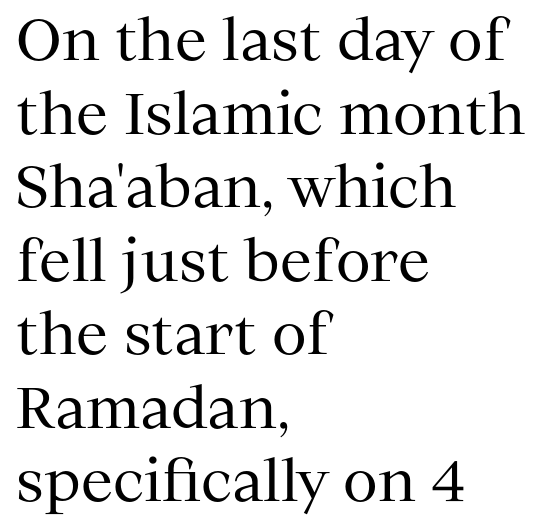
Q: Is the text bold? A: No.
Q: Is the text italic (slanted)? A: No, it is upright.
Q: Is the typeface a serif or a sans-serif typeface? A: Serif.
Q: Is the text underlined? A: No.
Q: How is the paragraph aligned? A: Left-aligned.
Q: Is the spacing between letters normal or unusually wide? A: Normal.
Q: Is the spacing between lines tight, normal or loose? A: Normal.
Q: Width (condensed, normal, or wide)? A: Normal.
Q: Stroke contrast? A: Medium.
Q: x-height? A: Medium.
Q: Monospaced? A: No.
